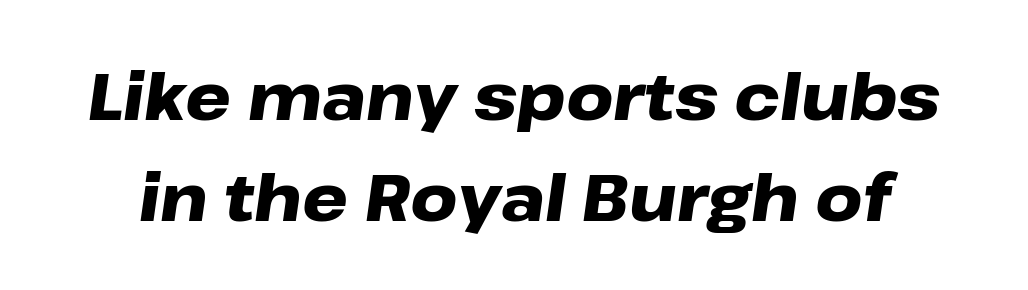
{"italic": "yes", "lean": "right", "slant_degrees": 8, "bold": "yes", "weight": "heavy", "width": "wide", "stroke_contrast": "low", "x_height": "medium", "monospaced": "no", "underline": "no", "line_spacing": "normal", "line_spacing_ratio": 1.55, "letter_spacing": "normal", "letter_spacing_em": 0.0, "glyph_px": 65}
